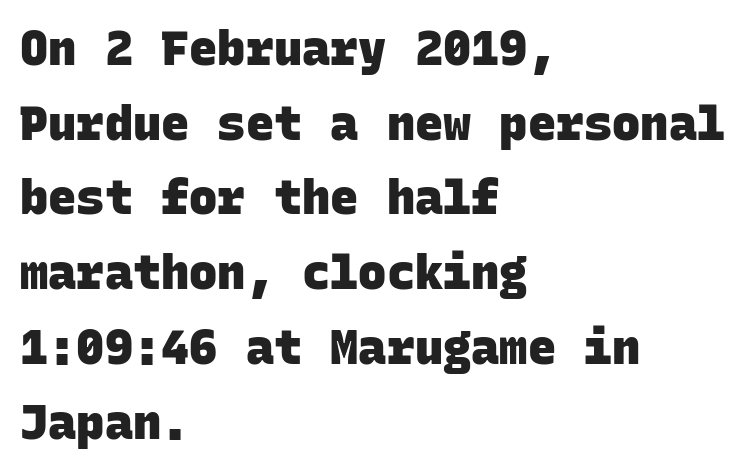
{"serif": "no", "bold": "yes", "weight": "heavy", "width": "normal", "stroke_contrast": "low", "x_height": "large", "monospaced": "yes", "underline": "no", "align": "left", "line_spacing": "normal", "line_spacing_ratio": 1.59, "letter_spacing": "normal", "letter_spacing_em": 0.0, "glyph_px": 47}
